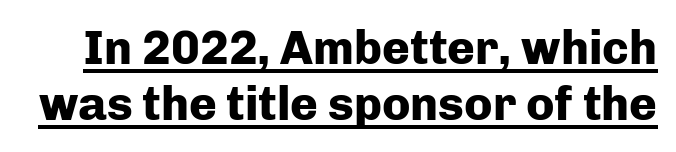
The image shows 47 px heavy sans-serif type, upright; set line spacing 1.2x, normal letter spacing, underlined; low stroke contrast and a medium x-height.
